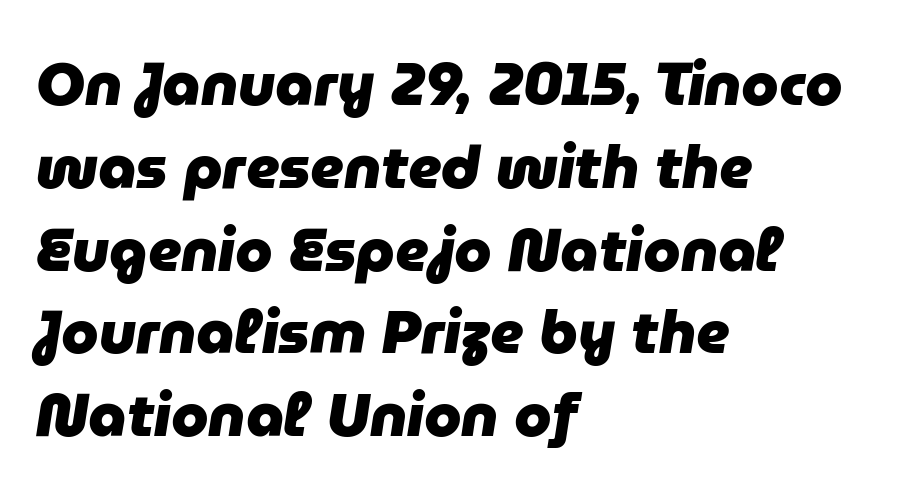
Weight: bold. Is the block centered? No — it sits flush against the left margin. The space between consecutive lines is moderate. The specimen reads as italic at a glance. Here the glyphs are tracked normally, forming tight word shapes.
